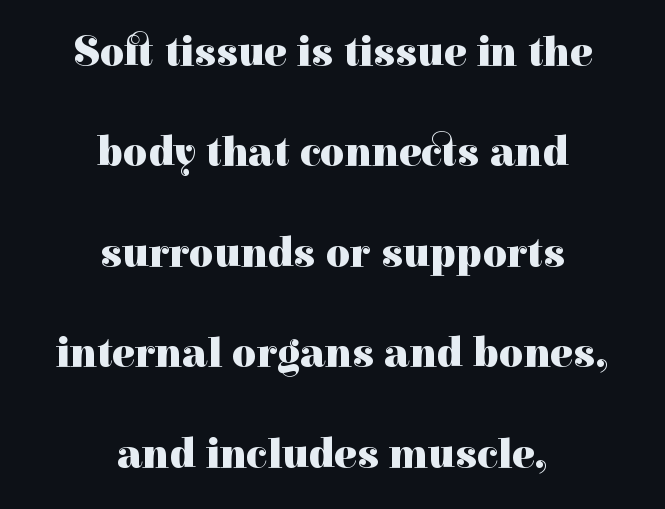
The rendering positions every line midway between the sides. This sample trades compactness for vertical openness between lines. Heft: maximum for text — a bold. The tracking reads as untouched default to a designer's eye. What kind of face is this? One with serifs.
